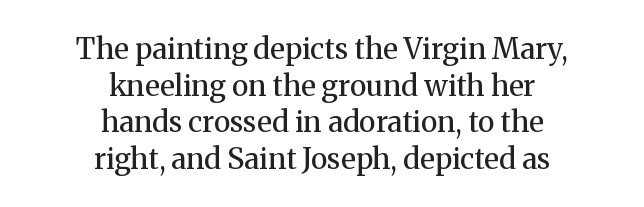
Q: Is the text bold? A: No.
Q: Is the text italic (slanted)? A: No, it is upright.
Q: Is the typeface a serif or a sans-serif typeface? A: Serif.
Q: Is the text underlined? A: No.
Q: How is the paragraph aligned? A: Centered.
Q: Is the spacing between letters normal or unusually wide? A: Normal.
Q: Is the spacing between lines tight, normal or loose? A: Normal.
Q: Width (condensed, normal, or wide)? A: Normal.
Q: Stroke contrast? A: Medium.
Q: x-height? A: Medium.
Q: Monospaced? A: No.
